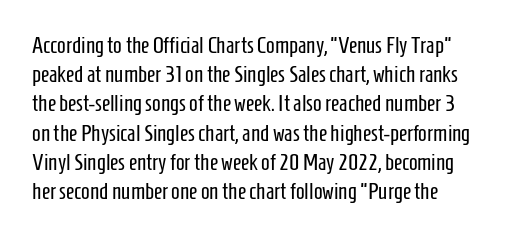
Q: Is the text bold? A: No.
Q: Is the text italic (slanted)? A: No, it is upright.
Q: Is the text underlined? A: No.
Q: Is the spacing between letters normal or unusually wide? A: Normal.
Q: Is the spacing between lines tight, normal or loose? A: Normal.
